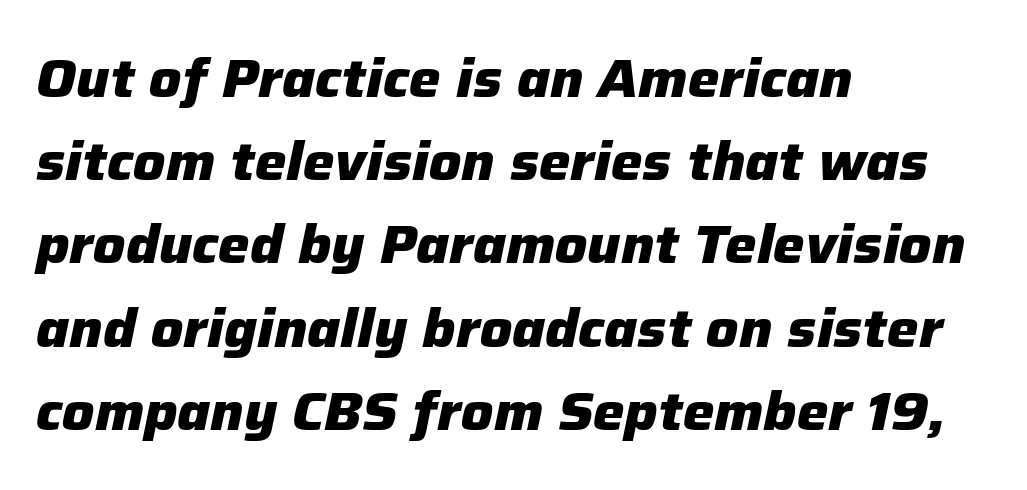
The image shows 53 px heavy type, italic (leaning right); set left-aligned, normal line spacing (1.57x), normal letter spacing, not underlined; low stroke contrast and a medium x-height.
